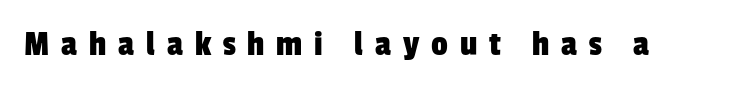
The image shows 37 px condensed sans-serif type; set unusually wide letter spacing (+0.32 em), not underlined; low stroke contrast and a medium x-height.
